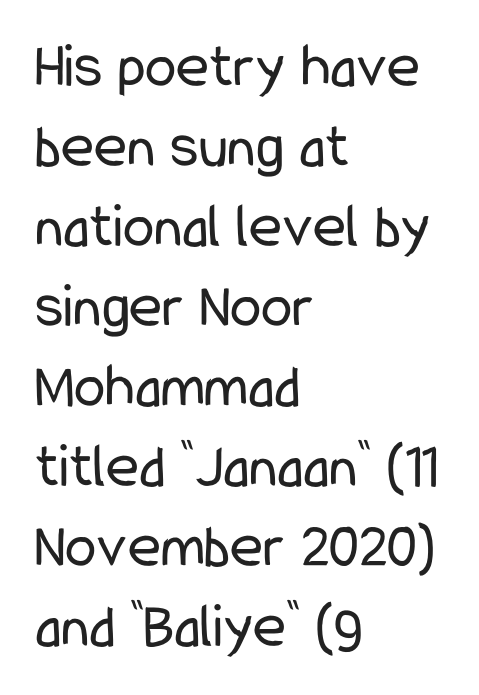
Inter-character spacing is left at the font's built-in metrics. The paragraph has a hard left edge and a soft right edge. A typesetter would call this proportional, since set widths differ per character. Regarding serifs, this sample does without them. Style check: upright.
